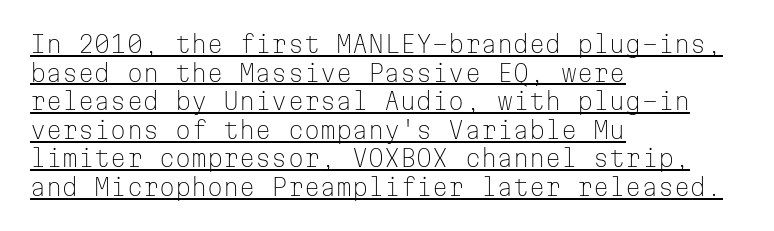
{"italic": "no", "bold": "no", "underline": "yes", "align": "left", "line_spacing_ratio": 1.24, "letter_spacing": "normal", "letter_spacing_em": 0.0, "glyph_px": 23}
